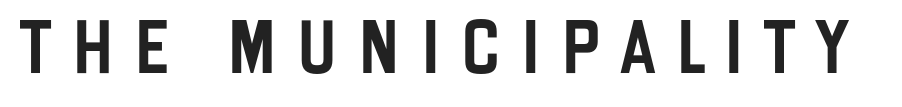
The image shows 53 px condensed sans-serif type, upright; set unusually wide letter spacing (+0.39 em), not underlined; low stroke contrast and a large x-height.
